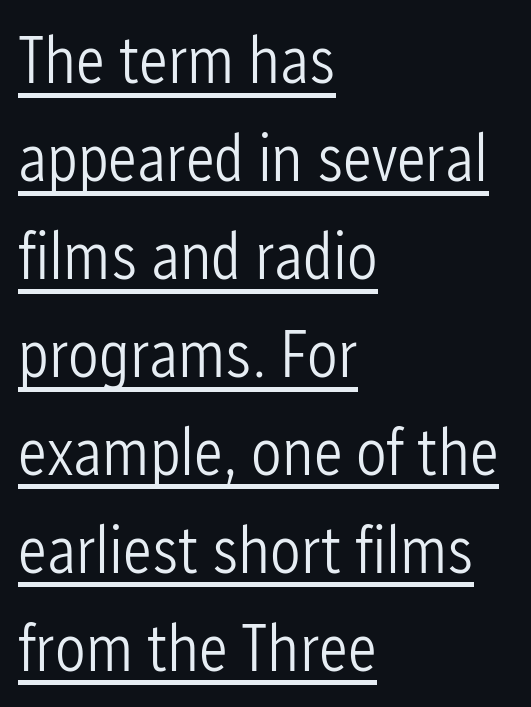
Q: Is the text bold? A: No.
Q: Is the text italic (slanted)? A: No, it is upright.
Q: Is the typeface a serif or a sans-serif typeface? A: Sans-serif.
Q: Is the text underlined? A: Yes.
Q: How is the paragraph aligned? A: Left-aligned.
Q: Is the spacing between letters normal or unusually wide? A: Normal.
Q: Is the spacing between lines tight, normal or loose? A: Normal.
Q: Width (condensed, normal, or wide)? A: Condensed.
Q: Stroke contrast? A: Low.
Q: x-height? A: Medium.
Q: Monospaced? A: No.
